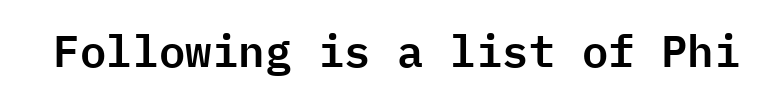
{"serif": "no", "italic": "no", "width": "normal", "stroke_contrast": "low", "x_height": "medium", "monospaced": "yes", "underline": "no", "letter_spacing": "normal", "letter_spacing_em": 0.0, "glyph_px": 44}
